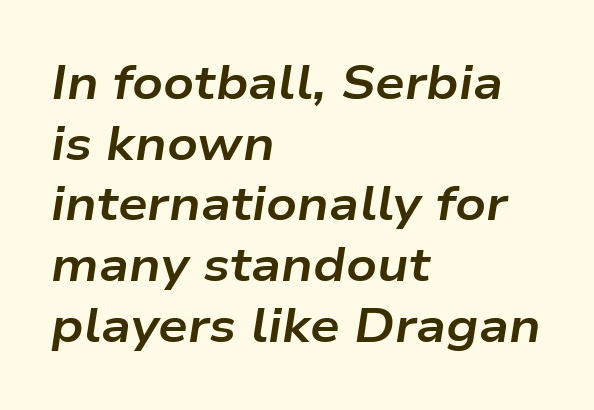
{"italic": "yes", "lean": "right", "slant_degrees": 9, "bold": "yes", "weight": "bold", "width": "wide", "stroke_contrast": "low", "x_height": "medium", "monospaced": "no", "underline": "no", "align": "left", "line_spacing": "normal", "line_spacing_ratio": 1.29, "letter_spacing": "normal", "letter_spacing_em": 0.0, "glyph_px": 47}
